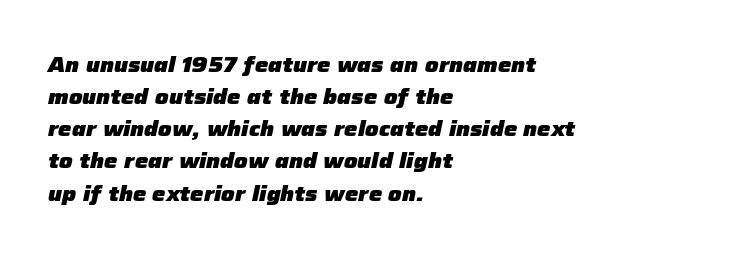
Q: Is the text bold? A: Yes.
Q: Is the text italic (slanted)? A: Yes, it leans right by about 12 degrees.
Q: Is the text underlined? A: No.
Q: How is the paragraph aligned? A: Left-aligned.
Q: Is the spacing between letters normal or unusually wide? A: Normal.
Q: Is the spacing between lines tight, normal or loose? A: Normal.
